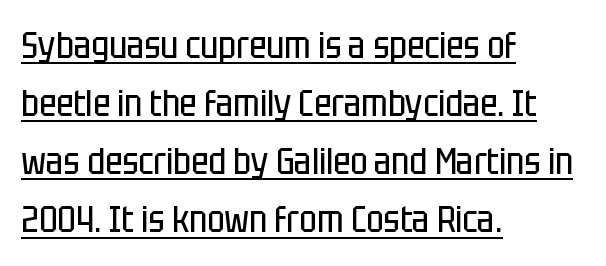
A student would call this left alignment; a typographer would say flush left, rag right. Regular leading. Looks like regular typesetting: each glyph gets only the width it needs. The lettering stays uniformly vertical, giving the passage a roman look.
